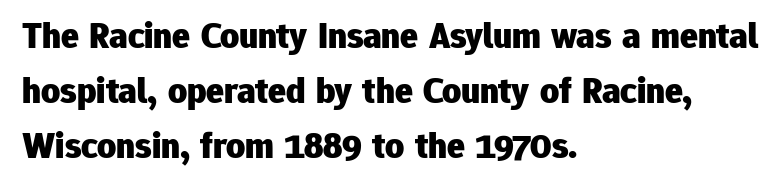
The image shows 37 px heavy sans-serif type, upright; set left-aligned, normal line spacing (1.48x), normal letter spacing, not underlined; low stroke contrast and a medium x-height.
